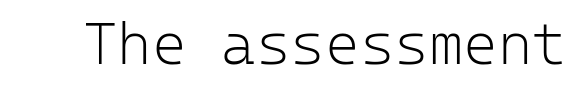
Counters stay open thanks to moderate or lighter strokes. The lettering holds an erect, upright posture throughout. The rendering keeps characters at their native spacing. Monospaced: the letters line up in strict vertical columns. Quick note: underline off.
